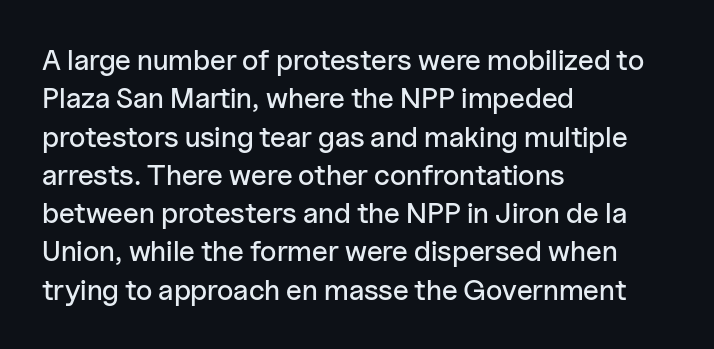
Q: Is the text italic (slanted)? A: No, it is upright.
Q: Is the typeface a serif or a sans-serif typeface? A: Sans-serif.
Q: Is the text underlined? A: No.
Q: How is the paragraph aligned? A: Left-aligned.
Q: Is the spacing between letters normal or unusually wide? A: Normal.
Q: Is the spacing between lines tight, normal or loose? A: Normal.
Q: Width (condensed, normal, or wide)? A: Normal.
Q: Stroke contrast? A: Low.
Q: x-height? A: Medium.
Q: Monospaced? A: No.
